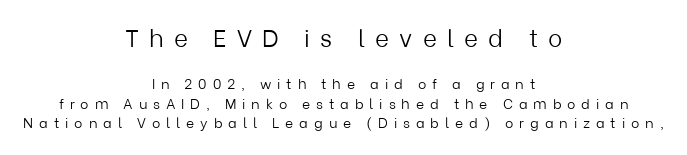
{"italic": "no", "bold": "no", "underline": "no", "align": "center", "line_spacing": "normal", "line_spacing_ratio": 1.38, "letter_spacing": "wide", "letter_spacing_em": 0.42, "larger_block": "first", "size_ratio": 1.71, "glyph_px": 24}
